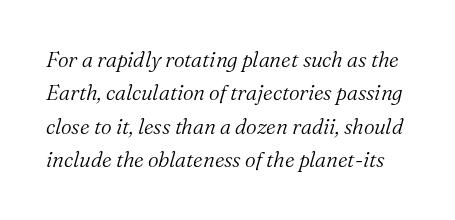
{"italic": "yes", "lean": "right", "slant_degrees": 16, "bold": "no", "underline": "no", "line_spacing": "normal", "line_spacing_ratio": 1.59, "letter_spacing": "normal", "letter_spacing_em": 0.0, "glyph_px": 21}
